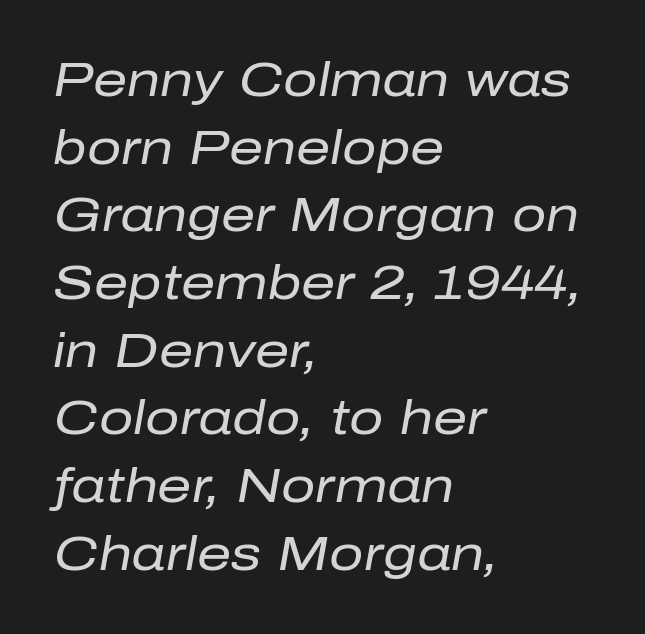
The image shows 48 px regular-weight type, italic (leaning right); set left-aligned, normal line spacing (1.41x), normal letter spacing, not underlined; low stroke contrast and a medium x-height.
